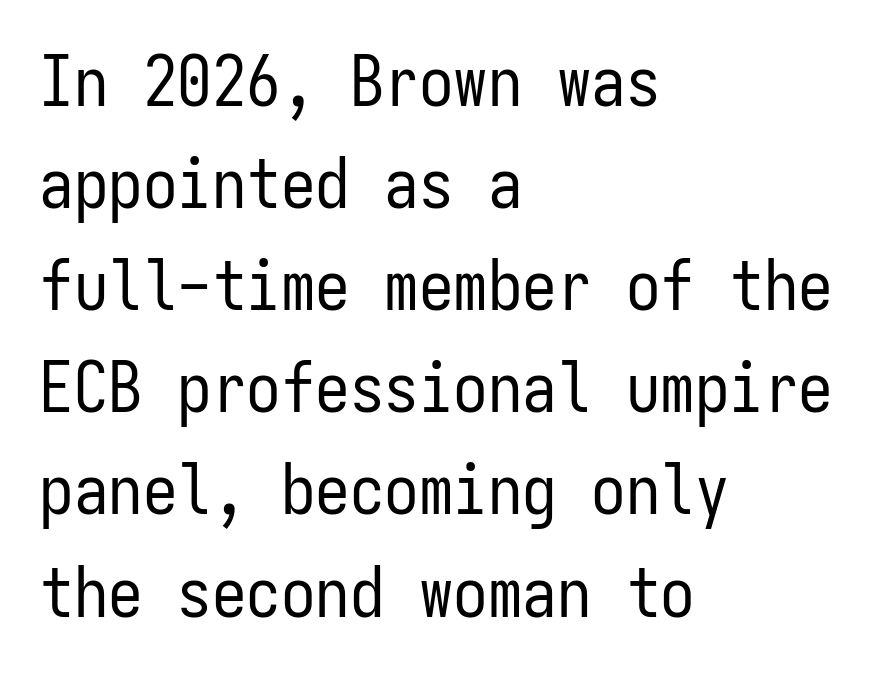
The image shows 69 px regular-weight, condensed sans-serif type, upright, monospaced; set left-aligned, normal line spacing (1.48x), normal letter spacing, not underlined; low stroke contrast and a medium x-height.
